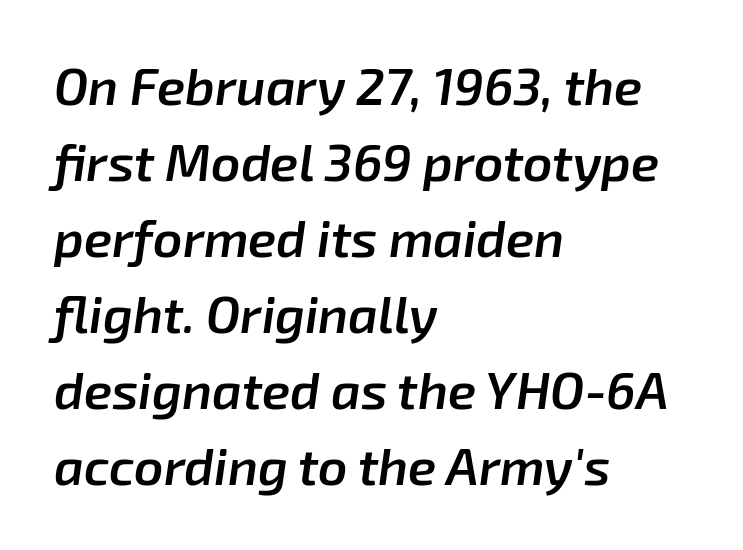
Summary of vertical rhythm: regular, with standard interline spacing. There is no visible air inserted between adjacent glyphs. The rendering applies a slant to the glyphs. Think of a printed novel: that variable character pitch is what you see here.
